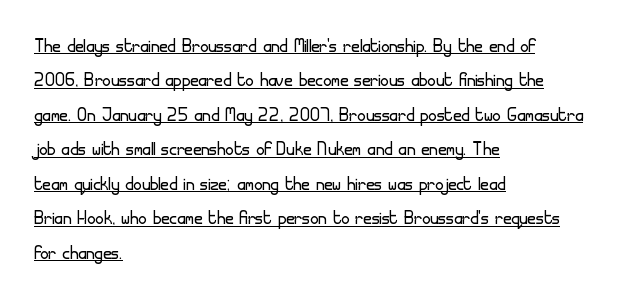
{"italic": "no", "bold": "no", "underline": "yes", "align": "left", "line_spacing": "normal", "line_spacing_ratio": 1.5, "letter_spacing": "normal", "letter_spacing_em": 0.0, "glyph_px": 23}
